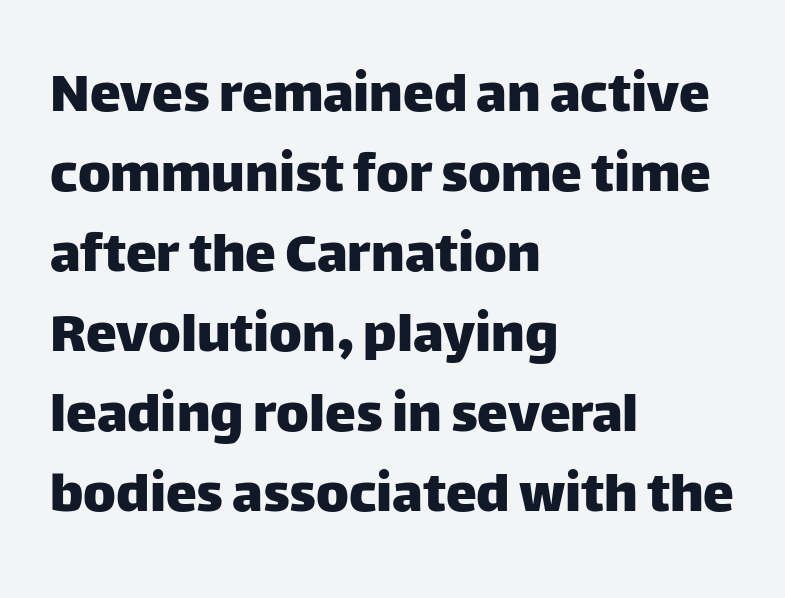
Serifs: no, the terminals of the letterforms are clean. One-word summary of the alignment: left. This block has exactly the height ordinary leading produces. Nobody touched the tracking dial on this one. The space directly below the letters is spotless.
